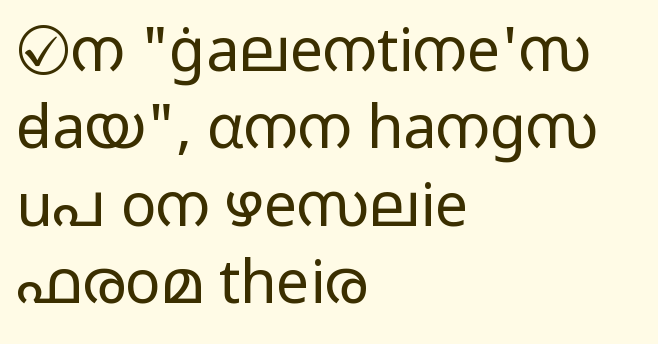
Q: Is the text bold? A: No.
Q: Is the text italic (slanted)? A: No, it is upright.
Q: Is the typeface a serif or a sans-serif typeface? A: Sans-serif.
Q: Is the text underlined? A: No.
Q: How is the paragraph aligned? A: Left-aligned.
Q: Is the spacing between letters normal or unusually wide? A: Normal.
Q: Is the spacing between lines tight, normal or loose? A: Normal.
Q: Width (condensed, normal, or wide)? A: Wide.
Q: Stroke contrast? A: Low.
Q: x-height? A: Medium.
Q: Monospaced? A: No.
